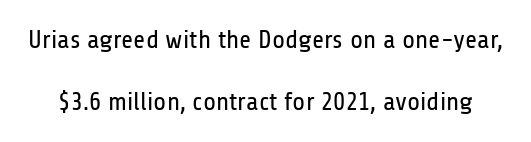
{"italic": "no", "bold": "no", "underline": "no", "line_spacing": "loose", "line_spacing_ratio": 2.4, "letter_spacing": "normal", "letter_spacing_em": 0.0, "glyph_px": 26}
